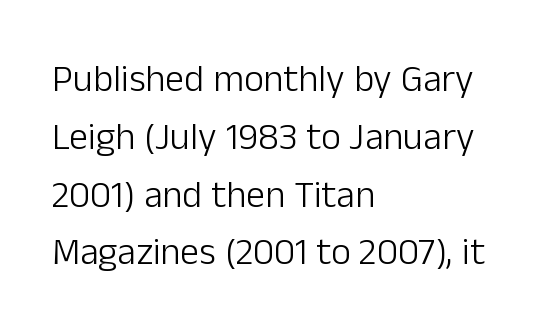
Here the designer chose a conventional face with non-uniform glyph widths. The strokes are not fattened; the text isn't bold. Regular leading. Short and long lines alike share a common starting point at left.
